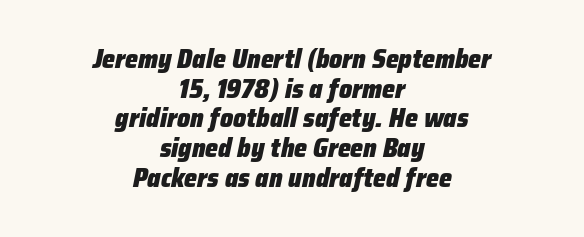
{"italic": "yes", "lean": "right", "slant_degrees": 12, "bold": "yes", "underline": "no", "align": "center", "line_spacing": "tight", "line_spacing_ratio": 1.14, "letter_spacing": "normal", "letter_spacing_em": 0.0, "glyph_px": 26}
